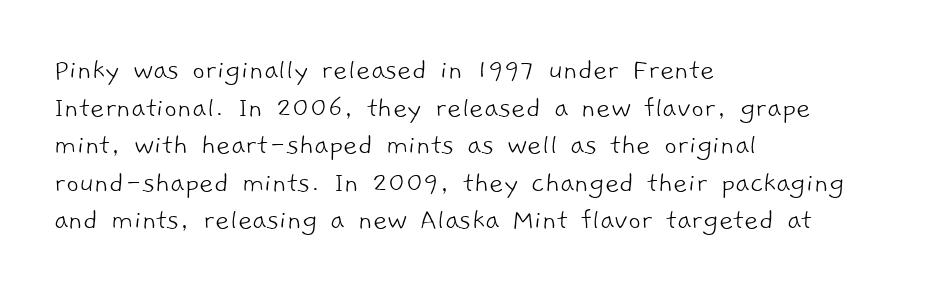
{"serif": "no", "bold": "no", "weight": "light", "width": "normal", "stroke_contrast": "low", "x_height": "medium", "monospaced": "no", "underline": "no", "align": "left", "line_spacing_ratio": 1.21, "letter_spacing": "normal", "letter_spacing_em": 0.0, "glyph_px": 31}
